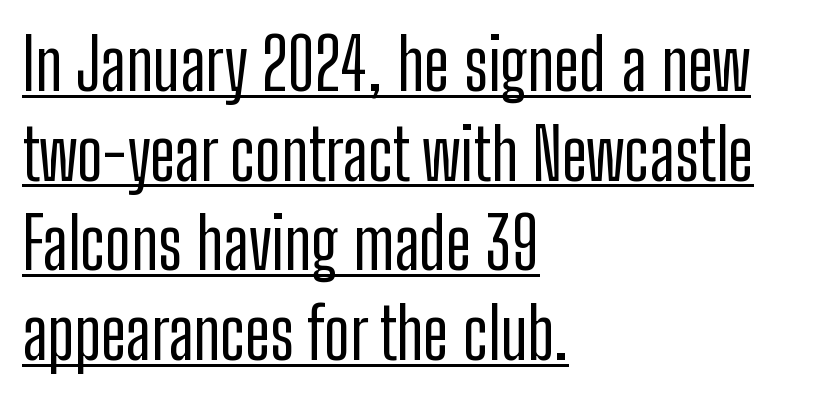
{"serif": "no", "italic": "no", "width": "condensed", "stroke_contrast": "low", "x_height": "medium", "monospaced": "no", "underline": "yes", "align": "left", "line_spacing": "normal", "line_spacing_ratio": 1.28, "letter_spacing": "normal", "letter_spacing_em": 0.0, "glyph_px": 70}
